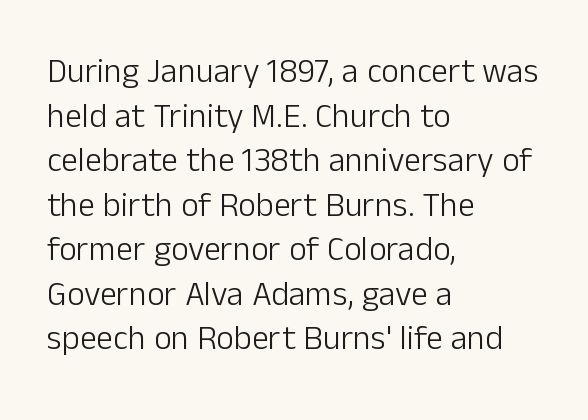
Honestly, there is no underline to notice here at all. A typesetter would label this face a sans. Honestly, the row spacing looks completely unremarkable. Think of a printed novel: that variable character pitch is what you see here. This rendering uses left alignment, leaving the right contour irregular. Counters stay open thanks to moderate or lighter strokes.
